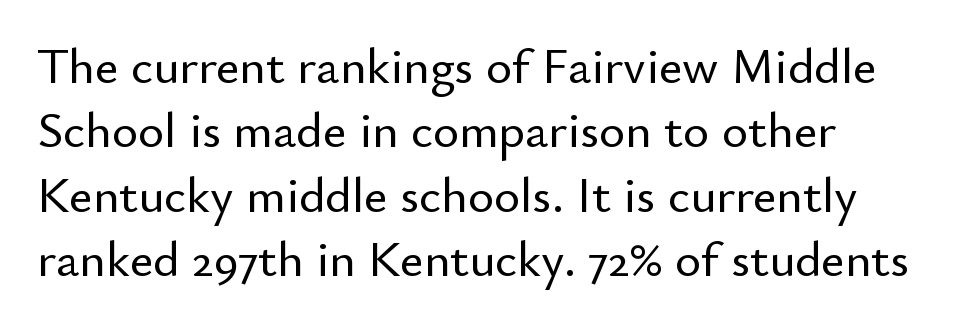
The image shows 50 px sans-serif type, upright; set left-aligned, normal line spacing (1.29x), normal letter spacing, not underlined; low stroke contrast and a small x-height.
